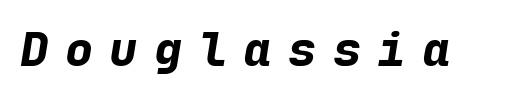
The passage shown is typed in a monospace face where columns stay perfectly aligned. The glyphs look as if they've been sheared to an angle. Summary of weight: heavy, a full bold. The baseline area is clear. The passage shown has open, widely tracked lettering throughout.
